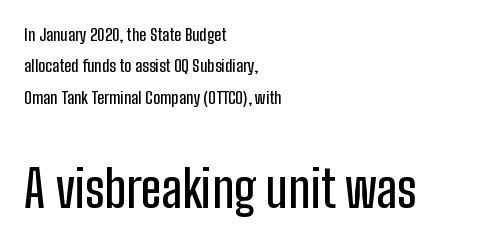
Small over large — that's the arrangement of the two blocks here. Are there feet on the stems? There aren't — it's a sans. A bare baseline throughout the passage. Vertical strokes here are truly vertical.
